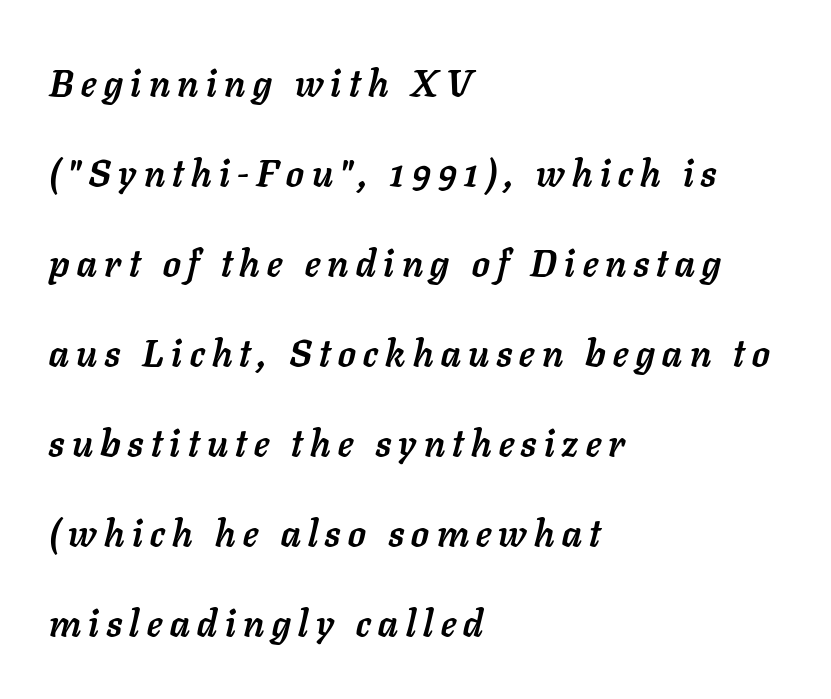
{"italic": "yes", "lean": "right", "slant_degrees": 11, "bold": "yes", "weight": "semibold", "width": "normal", "stroke_contrast": "low", "x_height": "medium", "monospaced": "no", "underline": "no", "align": "left", "line_spacing": "loose", "line_spacing_ratio": 2.37, "letter_spacing": "wide", "letter_spacing_em": 0.2, "glyph_px": 38}
